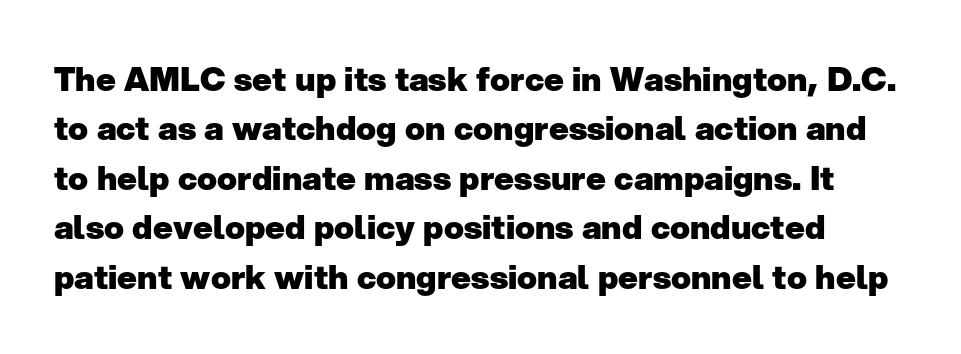
Letter spacing: default. Every character sits straight up, as roman type does. One glance says typical: line gaps are just what's usual. Look at the stroke-to-counter ratio: heavy, a bold. Nothing sits at the stroke ends, so this counts as sans-serif.
